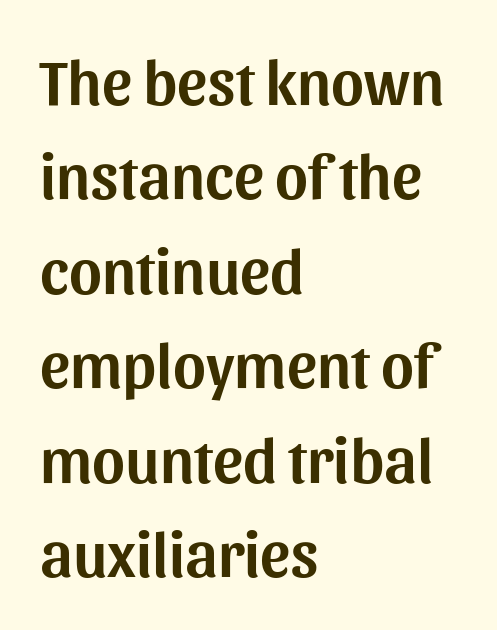
The image shows 63 px sans-serif type, upright; set left-aligned, normal line spacing (1.5x), normal letter spacing, not underlined; medium stroke contrast and a medium x-height.
